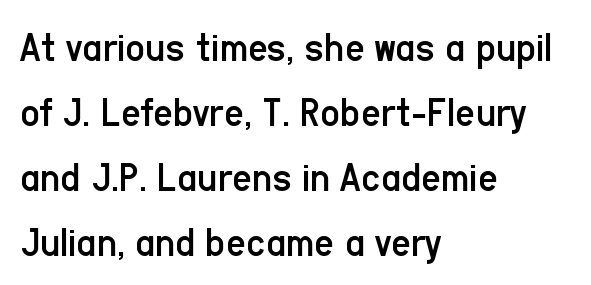
You could call the tracking neutral — neither tight nor loose. The foot of each line stays bare and open. Each line starts at the same left margin while the right side varies. Ink coverage per letter is moderate at most. Proportional: the letters do not fall into vertical columns.
